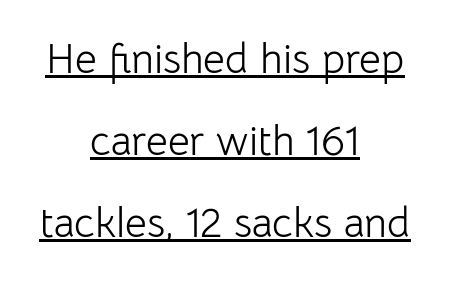
The lettering stays uniformly vertical, giving the passage a roman look. What decoration does the sample have? An underline. You can tell from the bare stems that sans-serif type was used. Vertical spacing — loose. The lines are quadded center.
